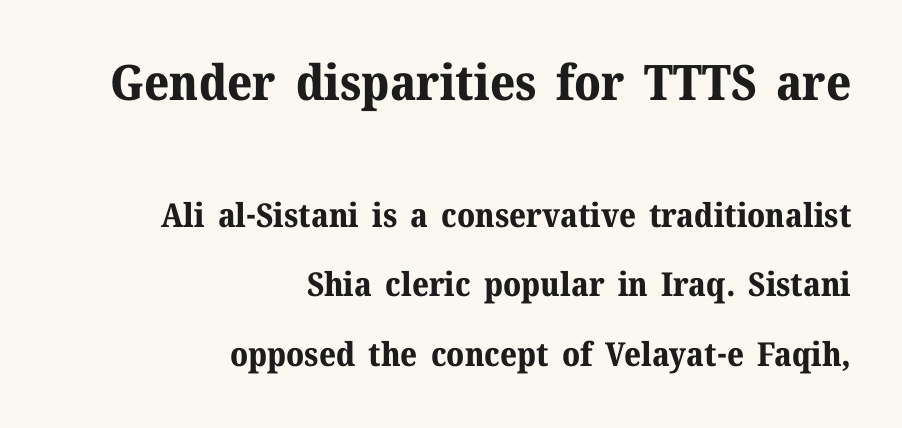
Q: Is the text bold? A: Yes.
Q: Is the text italic (slanted)? A: No, it is upright.
Q: Is the typeface a serif or a sans-serif typeface? A: Serif.
Q: Is the text underlined? A: No.
Q: How is the paragraph aligned? A: Right-aligned.
Q: Is the spacing between letters normal or unusually wide? A: Normal.
Q: Is the spacing between lines tight, normal or loose? A: Loose.
Q: Which block of text is set in a larger size, the first (top) or the second (bottom)? A: The first (top) one.
Q: Width (condensed, normal, or wide)? A: Normal.
Q: Stroke contrast? A: Medium.
Q: x-height? A: Medium.
Q: Monospaced? A: No.
